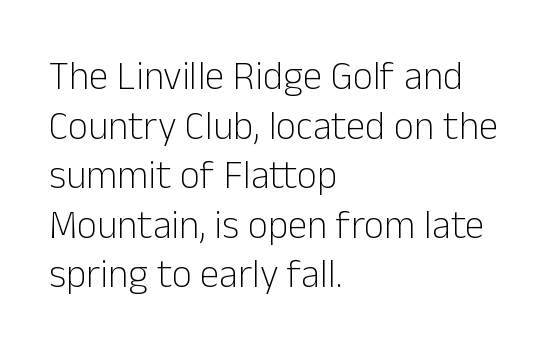
{"serif": "no", "italic": "no", "bold": "no", "weight": "light", "width": "normal", "stroke_contrast": "low", "x_height": "medium", "monospaced": "no", "underline": "no", "align": "left", "line_spacing": "normal", "line_spacing_ratio": 1.27, "letter_spacing": "normal", "letter_spacing_em": 0.0, "glyph_px": 39}
